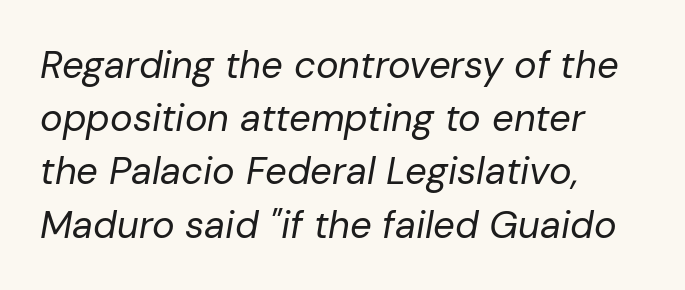
Q: Is the text bold? A: No.
Q: Is the text italic (slanted)? A: Yes, it leans right by about 10 degrees.
Q: Is the text underlined? A: No.
Q: How is the paragraph aligned? A: Left-aligned.
Q: Is the spacing between letters normal or unusually wide? A: Normal.
Q: Is the spacing between lines tight, normal or loose? A: Normal.
Q: Width (condensed, normal, or wide)? A: Normal.
Q: Stroke contrast? A: Low.
Q: x-height? A: Medium.
Q: Monospaced? A: No.
